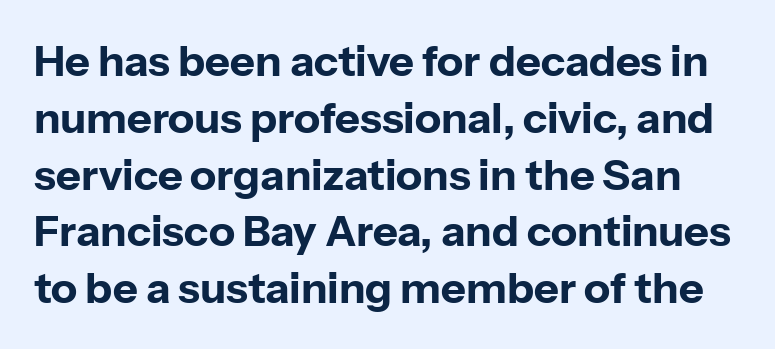
Q: Is the text bold? A: Yes.
Q: Is the text italic (slanted)? A: No, it is upright.
Q: Is the typeface a serif or a sans-serif typeface? A: Sans-serif.
Q: Is the text underlined? A: No.
Q: Is the spacing between letters normal or unusually wide? A: Normal.
Q: Is the spacing between lines tight, normal or loose? A: Normal.
Q: Width (condensed, normal, or wide)? A: Normal.
Q: Stroke contrast? A: Low.
Q: x-height? A: Medium.
Q: Monospaced? A: No.
